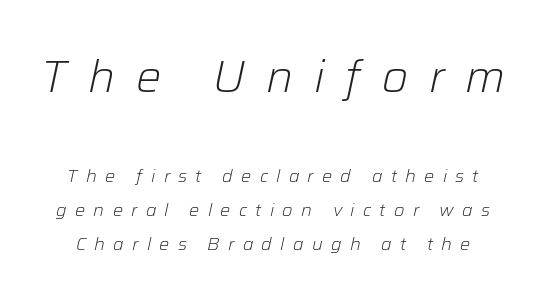
The image shows 45 px light type, italic (leaning right); set line spacing 1.89x, unusually wide letter spacing (+0.46 em), not underlined; the first (top) block is 2.5x larger; low stroke contrast and a medium x-height.
